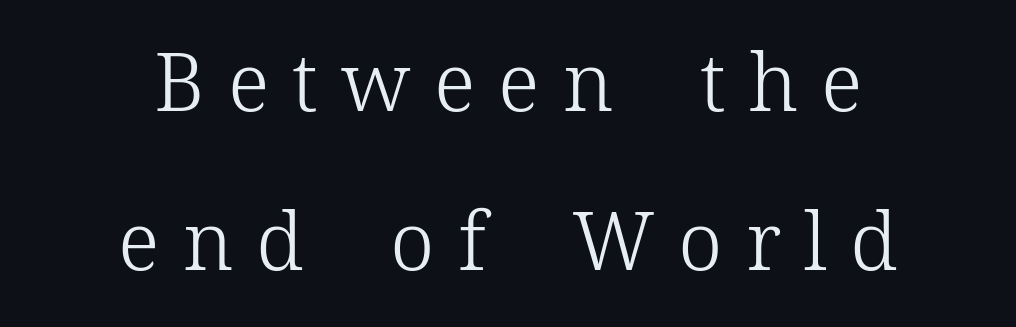
Q: Is the text bold? A: No.
Q: Is the text italic (slanted)? A: No, it is upright.
Q: Is the typeface a serif or a sans-serif typeface? A: Serif.
Q: Is the text underlined? A: No.
Q: How is the paragraph aligned? A: Centered.
Q: Is the spacing between letters normal or unusually wide? A: Unusually wide.
Q: Is the spacing between lines tight, normal or loose? A: Loose.
Q: Width (condensed, normal, or wide)? A: Normal.
Q: Stroke contrast? A: Low.
Q: x-height? A: Medium.
Q: Monospaced? A: No.
